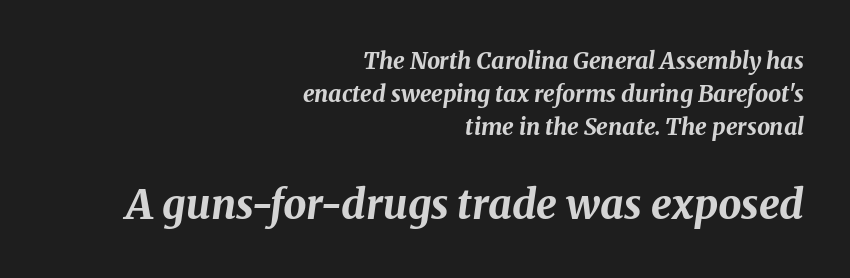
{"italic": "yes", "lean": "right", "slant_degrees": 8, "bold": "yes", "weight": "bold", "width": "normal", "stroke_contrast": "medium", "x_height": "medium", "monospaced": "no", "underline": "no", "align": "right", "line_spacing": "normal", "line_spacing_ratio": 1.44, "letter_spacing": "normal", "letter_spacing_em": 0.0, "larger_block": "second", "size_ratio": 1.78, "glyph_px": 41}
